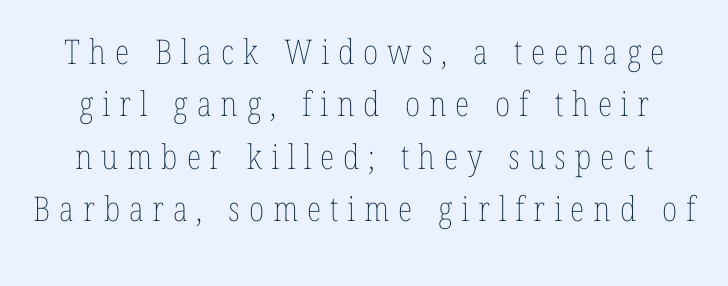
Q: Is the text bold? A: No.
Q: Is the text italic (slanted)? A: No, it is upright.
Q: Is the text underlined? A: No.
Q: How is the paragraph aligned? A: Centered.
Q: Is the spacing between letters normal or unusually wide? A: Unusually wide.
Q: Is the spacing between lines tight, normal or loose? A: Normal.
Q: Width (condensed, normal, or wide)? A: Condensed.
Q: Stroke contrast? A: Low.
Q: x-height? A: Medium.
Q: Monospaced? A: No.
